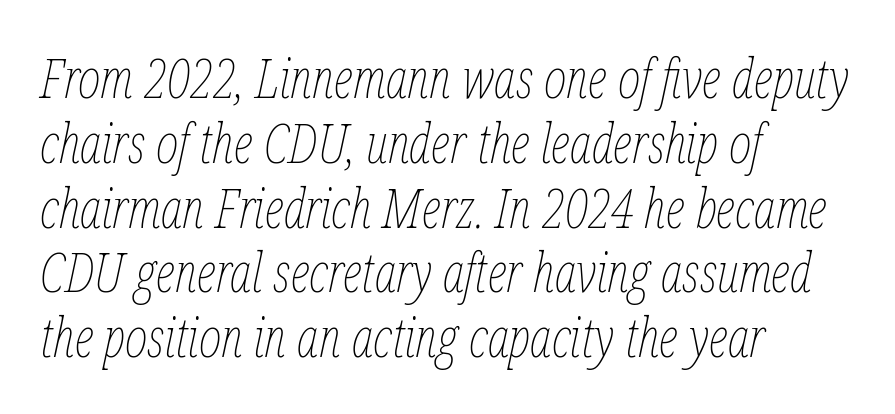
{"italic": "yes", "lean": "right", "slant_degrees": 12, "bold": "no", "weight": "thin", "width": "condensed", "stroke_contrast": "low", "x_height": "medium", "monospaced": "no", "underline": "no", "align": "left", "line_spacing_ratio": 1.2, "letter_spacing": "normal", "letter_spacing_em": 0.0, "glyph_px": 54}
